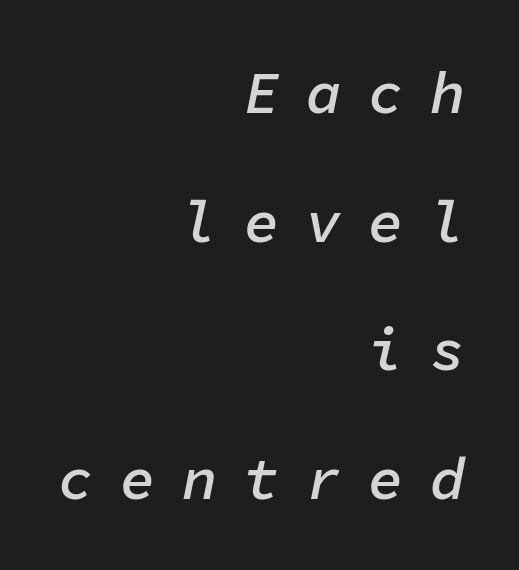
The image shows 59 px semibold type, italic (leaning right), monospaced; set right-aligned, loose line spacing (2.18x), unusually wide letter spacing (+0.45 em), not underlined; low stroke contrast and a medium x-height.
